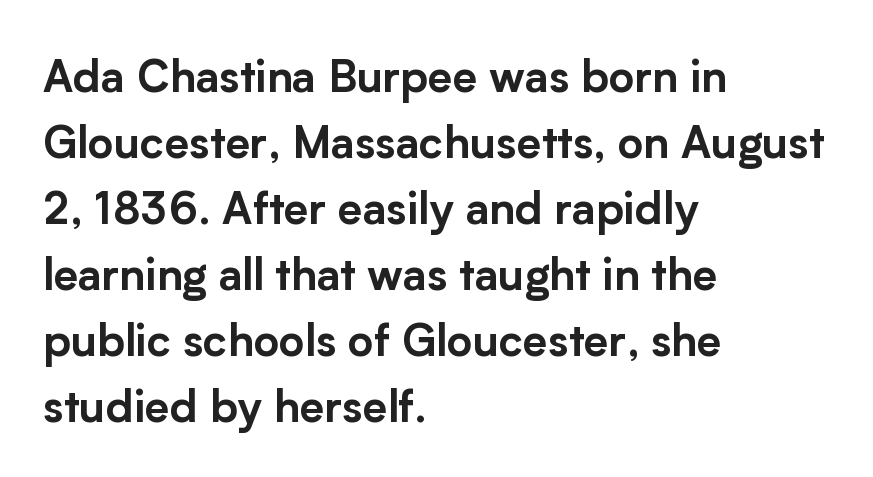
{"serif": "no", "italic": "no", "width": "normal", "stroke_contrast": "low", "x_height": "medium", "monospaced": "no", "underline": "no", "align": "left", "line_spacing": "normal", "line_spacing_ratio": 1.5, "letter_spacing": "normal", "letter_spacing_em": 0.0, "glyph_px": 44}
